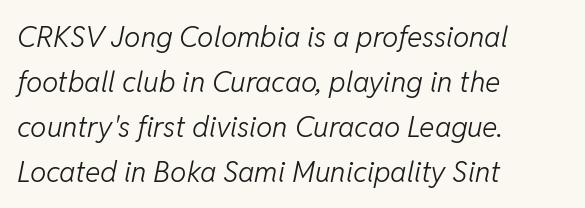
Q: Is the text bold? A: No.
Q: Is the text italic (slanted)? A: Yes, it leans right by about 11 degrees.
Q: Is the text underlined? A: No.
Q: How is the paragraph aligned? A: Left-aligned.
Q: Is the spacing between letters normal or unusually wide? A: Normal.
Q: Is the spacing between lines tight, normal or loose? A: Normal.
Q: Width (condensed, normal, or wide)? A: Normal.
Q: Stroke contrast? A: Low.
Q: x-height? A: Medium.
Q: Monospaced? A: No.
